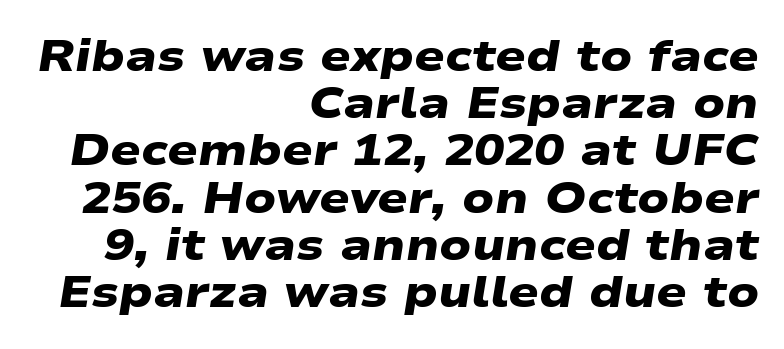
Q: Is the text bold? A: Yes.
Q: Is the typeface a serif or a sans-serif typeface? A: Sans-serif.
Q: Is the text underlined? A: No.
Q: How is the paragraph aligned? A: Right-aligned.
Q: Is the spacing between letters normal or unusually wide? A: Normal.
Q: Is the spacing between lines tight, normal or loose? A: Tight.
Q: Width (condensed, normal, or wide)? A: Wide.
Q: Stroke contrast? A: Low.
Q: x-height? A: Medium.
Q: Monospaced? A: No.
